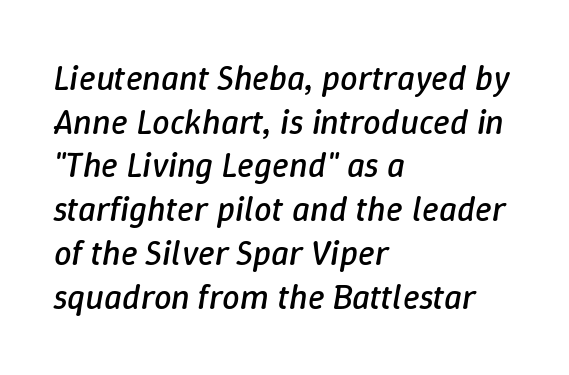
The image shows 35 px regular-weight type, italic (leaning right); set left-aligned, normal line spacing (1.25x), normal letter spacing, not underlined; low stroke contrast and a medium x-height.
